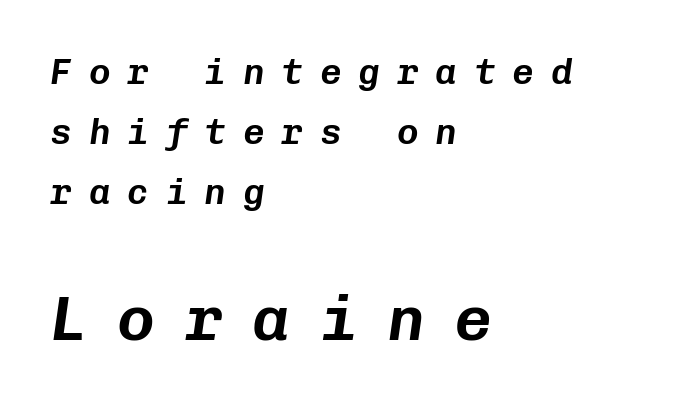
Visually the block forms a straight wall on the left and a jagged coastline on the right. The face used here is monospaced, like something from a code editor. Note: smaller setting up top, larger setting below. The whole block is typeset with a tilt. No word sits above an underline. Each word looks stretched out because of the extra space between its letters.
